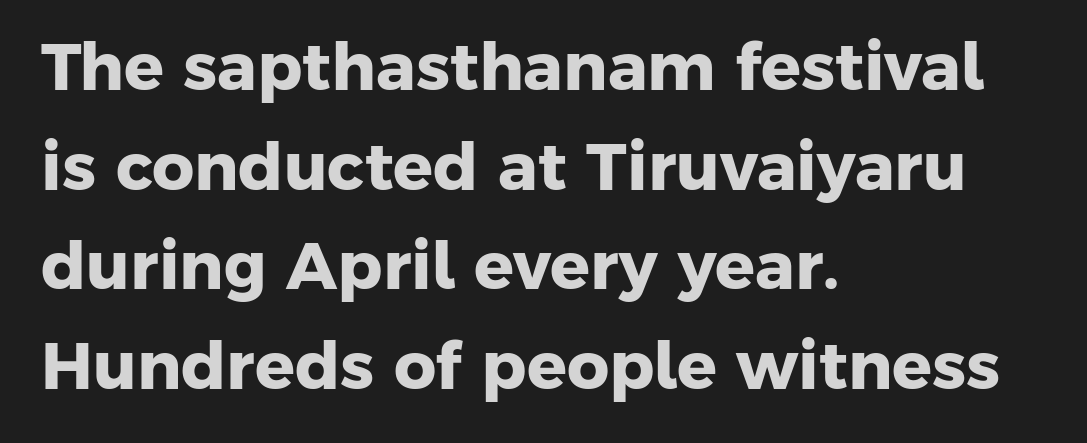
Descenders hang freely into open space. These lines stack with their left ends in a neat column. The typesetting leans heavy: a genuine bold. The line texture is even and compact thanks to regular tracking.
